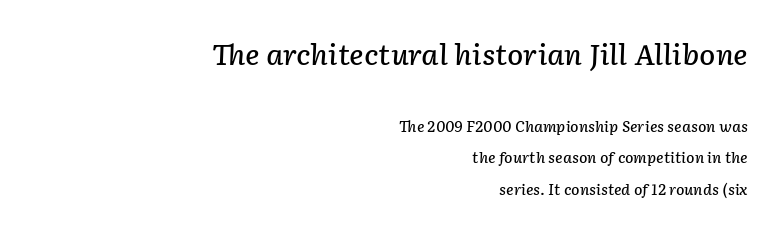
Q: Is the text bold? A: Semi-bold.
Q: Is the text italic (slanted)? A: Yes, it leans right by about 2 degrees.
Q: Is the text underlined? A: No.
Q: How is the paragraph aligned? A: Right-aligned.
Q: Is the spacing between letters normal or unusually wide? A: Normal.
Q: Is the spacing between lines tight, normal or loose? A: Loose.
Q: Which block of text is set in a larger size, the first (top) or the second (bottom)? A: The first (top) one.
